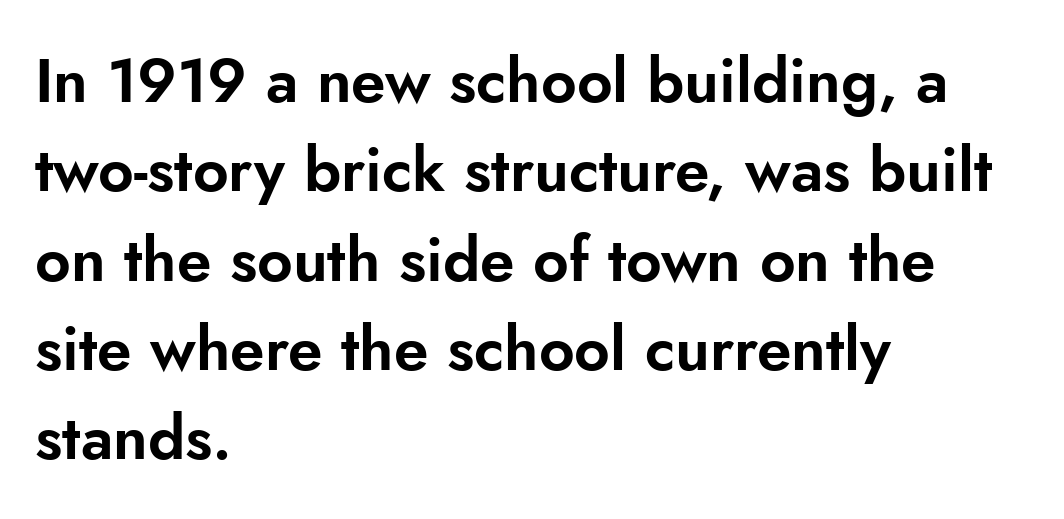
Q: Is the text italic (slanted)? A: No, it is upright.
Q: Is the typeface a serif or a sans-serif typeface? A: Sans-serif.
Q: Is the text underlined? A: No.
Q: How is the paragraph aligned? A: Left-aligned.
Q: Is the spacing between letters normal or unusually wide? A: Normal.
Q: Is the spacing between lines tight, normal or loose? A: Normal.
Q: Width (condensed, normal, or wide)? A: Normal.
Q: Stroke contrast? A: Low.
Q: x-height? A: Small.
Q: Monospaced? A: No.
